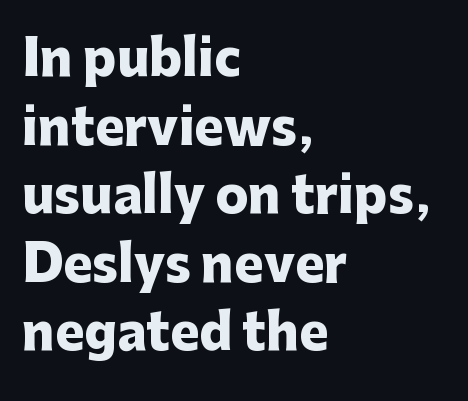
The passage shown is not underscored anywhere. These lines carry a lot of weight — the face is fully bold. Each letter's strokes conclude bluntly, with no projecting serifs. Vertical strokes here are truly vertical. Do the characters align in a grid? No, the font is proportional.
